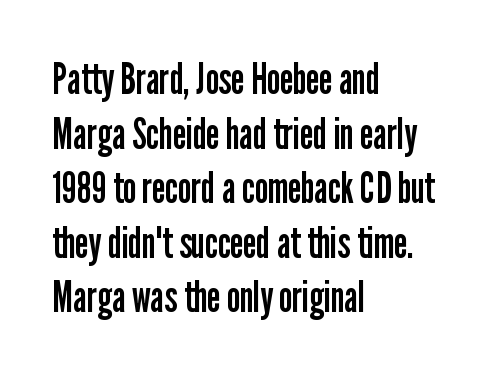
{"serif": "no", "italic": "no", "bold": "no", "weight": "regular", "width": "condensed", "stroke_contrast": "low", "x_height": "medium", "monospaced": "no", "underline": "no", "align": "left", "line_spacing": "normal", "line_spacing_ratio": 1.27, "letter_spacing": "normal", "letter_spacing_em": 0.0, "glyph_px": 43}
